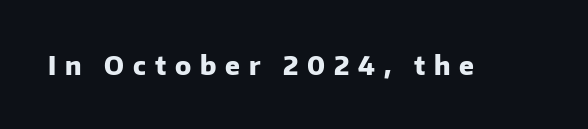
Q: Is the text bold? A: Yes.
Q: Is the text italic (slanted)? A: No, it is upright.
Q: Is the text underlined? A: No.
Q: Is the spacing between letters normal or unusually wide? A: Unusually wide.
